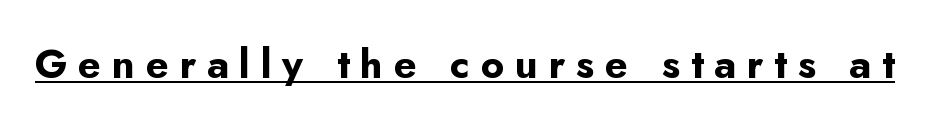
Quick note: underline on. You can tell from the bare stems that sans-serif type was used. The horizontal fit of the characters is loose and conspicuously gappy. The type sits square on the baseline with zero lean. Note the varied advance widths — an 'i' is clearly narrower than an 'm'. On the weight axis this lands at bold, roughly 700.
